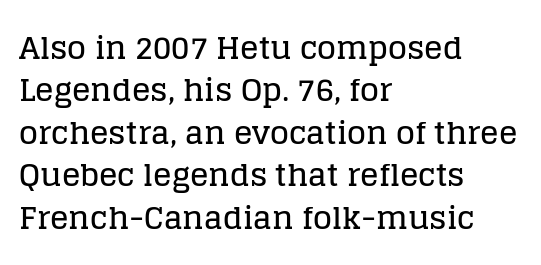
The image shows 31 px serif type, upright; set left-aligned, normal line spacing (1.37x), normal letter spacing, not underlined; low stroke contrast and a large x-height.
